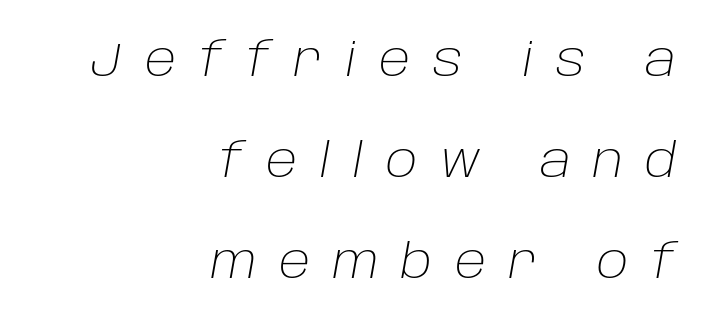
Honestly, the letter spacing is so wide it's the main thing you notice. Unmarked baselines from the first word to the last. Note the varied advance widths — an 'i' is clearly narrower than an 'm'. This is not heavy type; no bold has been used. A typesetter would mark this as italic.
